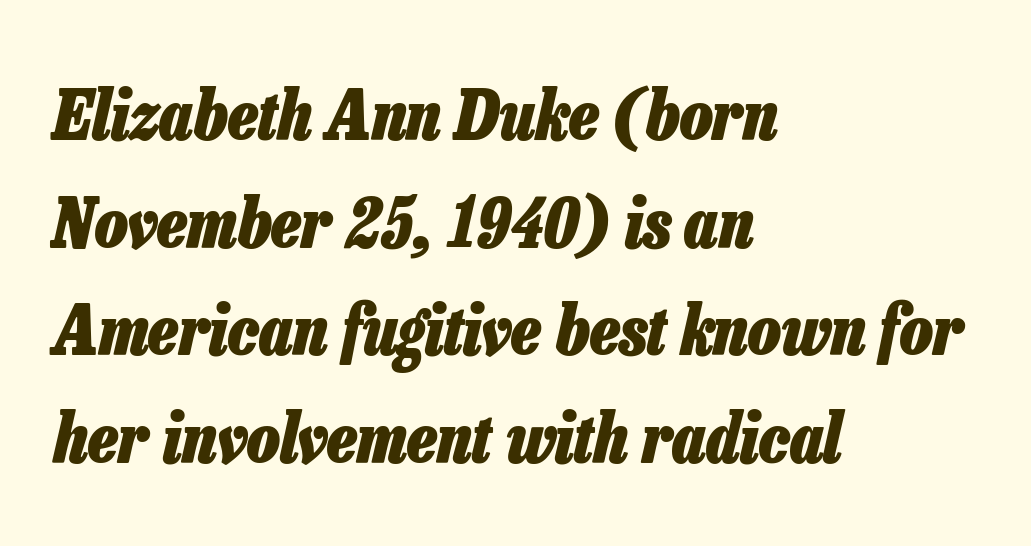
These lines are set flush left with a ragged right edge. Students, this is bold: see how much ink each stroke carries. Characters are canted at an angle relative to the baseline's perpendicular. A clean baseline with only descenders dipping below it. These lines are rendered in a variable-pitch font.
